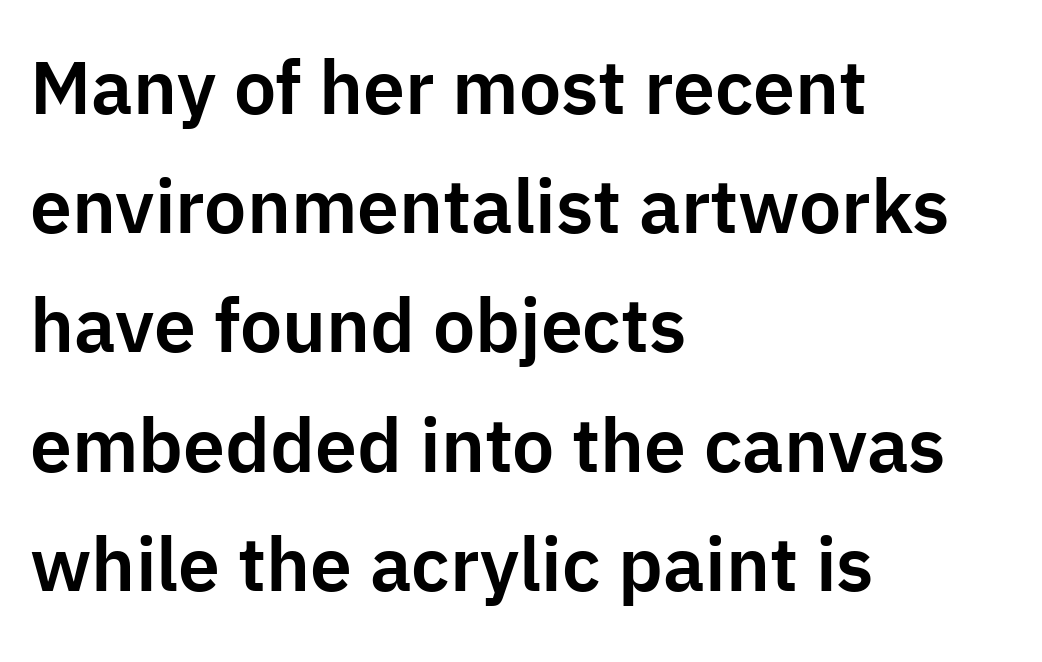
Q: Is the text italic (slanted)? A: No, it is upright.
Q: Is the typeface a serif or a sans-serif typeface? A: Sans-serif.
Q: Is the text underlined? A: No.
Q: How is the paragraph aligned? A: Left-aligned.
Q: Is the spacing between letters normal or unusually wide? A: Normal.
Q: Is the spacing between lines tight, normal or loose? A: Normal.
Q: Width (condensed, normal, or wide)? A: Normal.
Q: Stroke contrast? A: Low.
Q: x-height? A: Medium.
Q: Monospaced? A: No.
